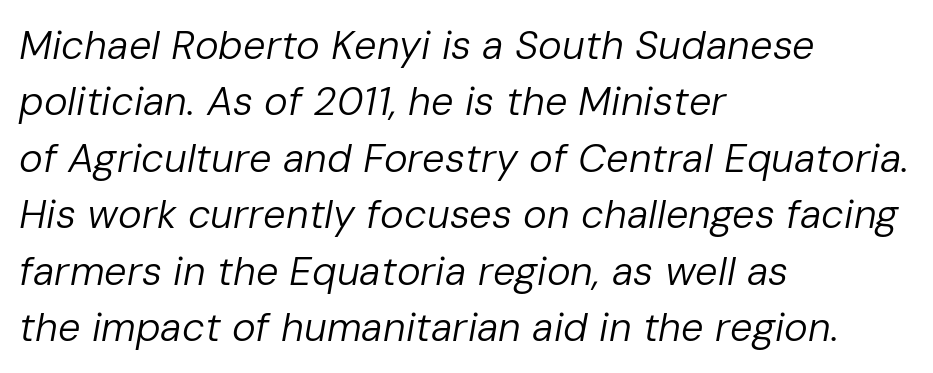
{"italic": "yes", "lean": "right", "slant_degrees": 10, "bold": "no", "weight": "regular", "width": "normal", "stroke_contrast": "low", "x_height": "medium", "monospaced": "no", "underline": "no", "align": "left", "line_spacing": "normal", "line_spacing_ratio": 1.41, "letter_spacing": "normal", "letter_spacing_em": 0.0, "glyph_px": 40}
